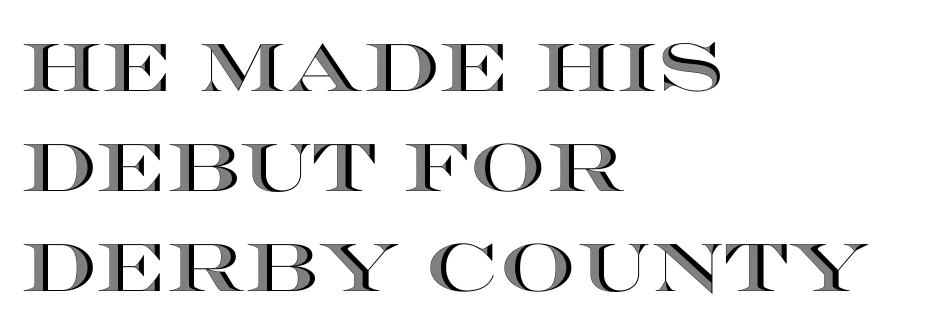
The letters advance in unequal steps, a hallmark of proportional type. Notice how the stems are strictly vertical — no italics here. The rendering uses a moderate line-height, typical for paragraphs. The face used here is rendered with its standard letterfit.
